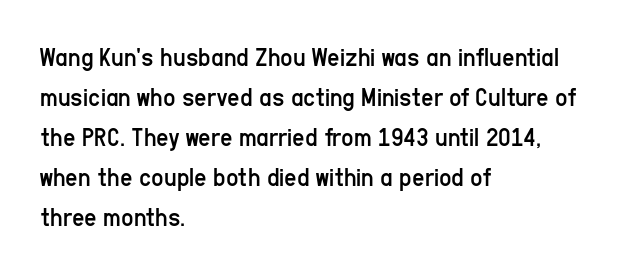
{"italic": "no", "bold": "no", "underline": "no", "align": "left", "line_spacing": "normal", "line_spacing_ratio": 1.48, "letter_spacing": "normal", "letter_spacing_em": 0.0, "glyph_px": 27}
